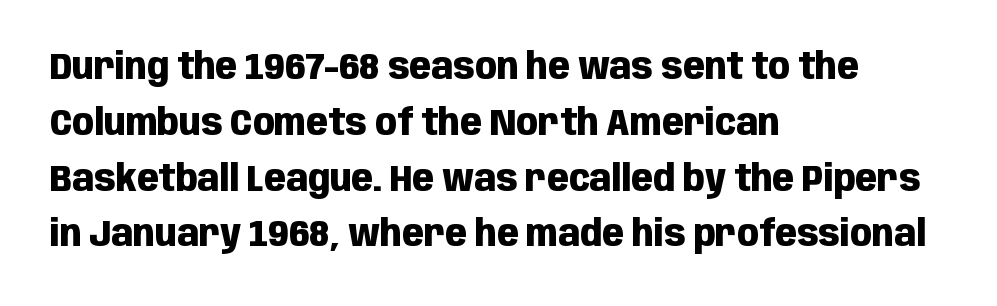
Q: Is the text bold? A: Yes.
Q: Is the text italic (slanted)? A: No, it is upright.
Q: Is the typeface a serif or a sans-serif typeface? A: Sans-serif.
Q: Is the text underlined? A: No.
Q: How is the paragraph aligned? A: Left-aligned.
Q: Is the spacing between letters normal or unusually wide? A: Normal.
Q: Is the spacing between lines tight, normal or loose? A: Normal.
Q: Width (condensed, normal, or wide)? A: Condensed.
Q: Stroke contrast? A: Low.
Q: x-height? A: Large.
Q: Monospaced? A: No.
